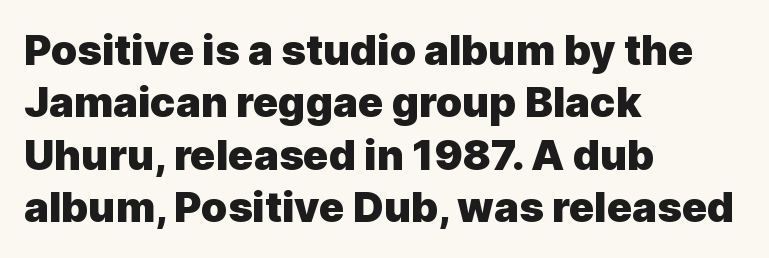
Q: Is the text bold? A: Yes.
Q: Is the text italic (slanted)? A: No, it is upright.
Q: Is the typeface a serif or a sans-serif typeface? A: Sans-serif.
Q: Is the text underlined? A: No.
Q: How is the paragraph aligned? A: Left-aligned.
Q: Is the spacing between letters normal or unusually wide? A: Normal.
Q: Is the spacing between lines tight, normal or loose? A: Normal.
Q: Width (condensed, normal, or wide)? A: Normal.
Q: x-height? A: Medium.
Q: Monospaced? A: No.
